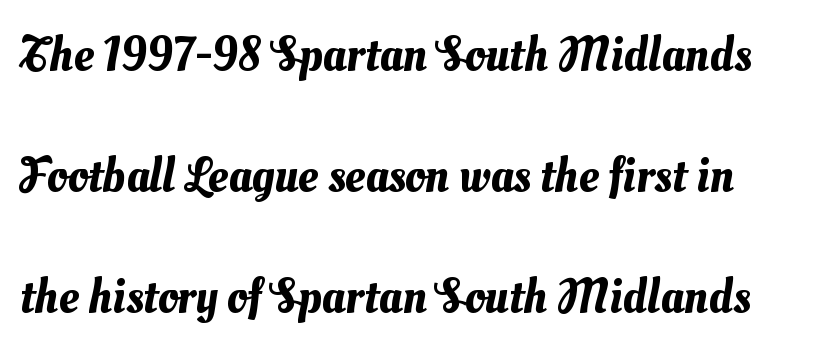
{"width": "normal", "stroke_contrast": "medium", "x_height": "small", "monospaced": "no", "underline": "no", "line_spacing": "loose", "line_spacing_ratio": 2.47, "letter_spacing": "normal", "letter_spacing_em": 0.0, "glyph_px": 49}
